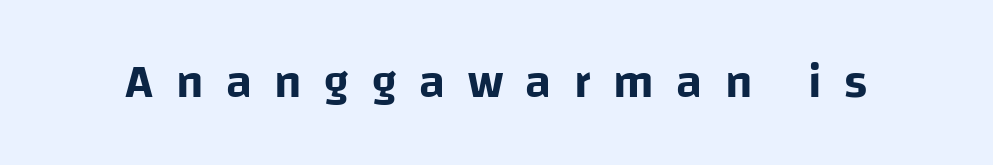
The image shows 47 px sans-serif type, upright; set unusually wide letter spacing (+0.48 em), not underlined; low stroke contrast and a large x-height.
